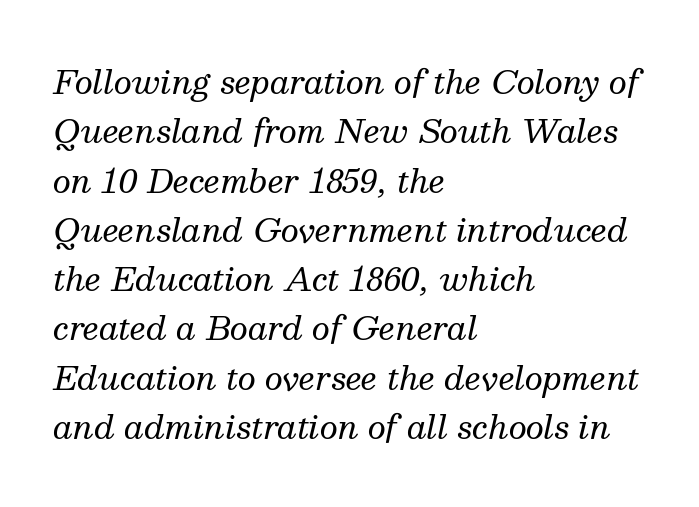
Heaviness? Minimal to ordinary, like unemphasized prose. Every row of glyphs begins at an identical x-position on the left. Bare-footed words on every line. This is serif lettering, the kind often seen in printed books.
